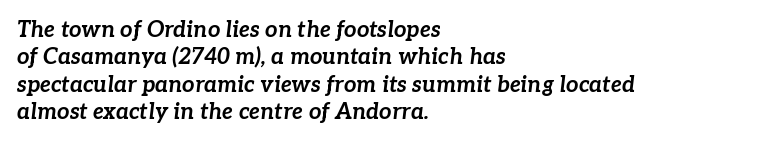
How heavy is the stroke? Heavy — this is a bold. The axis of the letterforms is tilted away from vertical. Layout note: lines flush left. The gap between lines stays unmarked. The letterforms sit shoulder to shoulder at normal distance.
